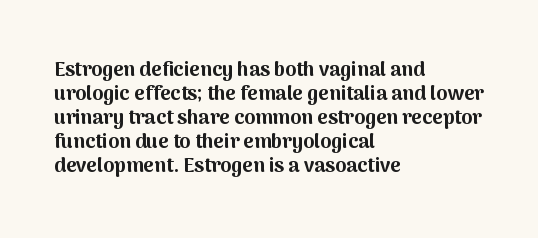
Posture: upright roman. Between one letter and the next there's only the usual sliver of space. Layout note: lines flush left. Clear beneath every line of the passage. The characters look thick and weighty, a clear bold.
